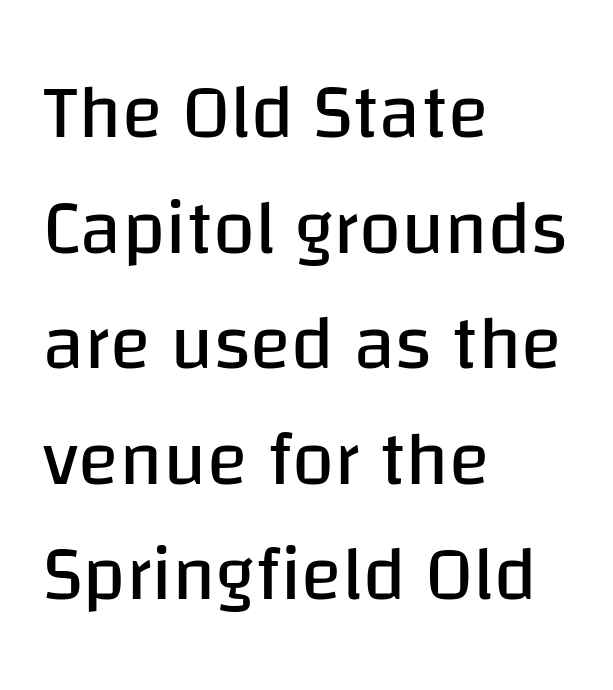
Q: Is the text bold? A: No.
Q: Is the text italic (slanted)? A: No, it is upright.
Q: Is the typeface a serif or a sans-serif typeface? A: Sans-serif.
Q: Is the text underlined? A: No.
Q: How is the paragraph aligned? A: Left-aligned.
Q: Is the spacing between letters normal or unusually wide? A: Normal.
Q: Is the spacing between lines tight, normal or loose? A: Normal.
Q: Width (condensed, normal, or wide)? A: Normal.
Q: Stroke contrast? A: Low.
Q: x-height? A: Large.
Q: Monospaced? A: No.
